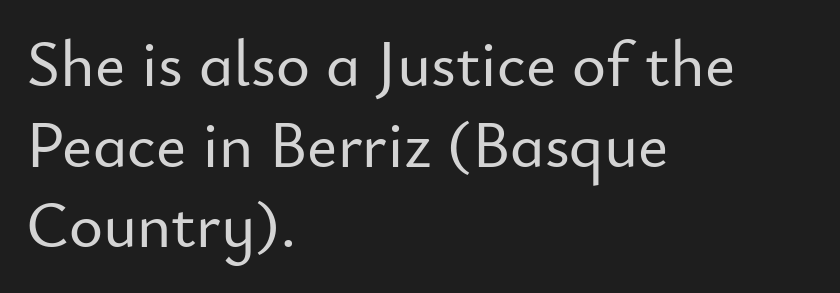
Q: Is the text italic (slanted)? A: No, it is upright.
Q: Is the typeface a serif or a sans-serif typeface? A: Sans-serif.
Q: Is the text underlined? A: No.
Q: How is the paragraph aligned? A: Left-aligned.
Q: Is the spacing between letters normal or unusually wide? A: Normal.
Q: Width (condensed, normal, or wide)? A: Normal.
Q: Stroke contrast? A: Low.
Q: x-height? A: Small.
Q: Monospaced? A: No.
